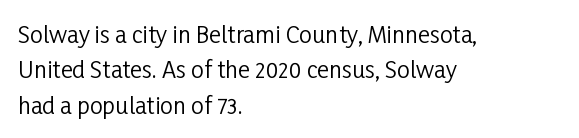
Q: Is the text bold? A: No.
Q: Is the text italic (slanted)? A: No, it is upright.
Q: Is the text underlined? A: No.
Q: How is the paragraph aligned? A: Left-aligned.
Q: Is the spacing between letters normal or unusually wide? A: Normal.
Q: Is the spacing between lines tight, normal or loose? A: Normal.
